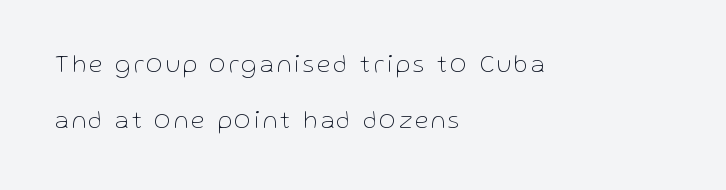
{"italic": "no", "bold": "no", "underline": "no", "align": "left", "line_spacing": "loose", "line_spacing_ratio": 2.26, "glyph_px": 25}
